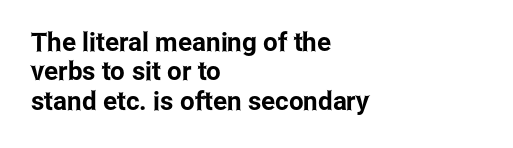
{"italic": "no", "underline": "no", "align": "left", "line_spacing": "tight", "line_spacing_ratio": 1.13, "letter_spacing": "normal", "letter_spacing_em": 0.0, "glyph_px": 26}
